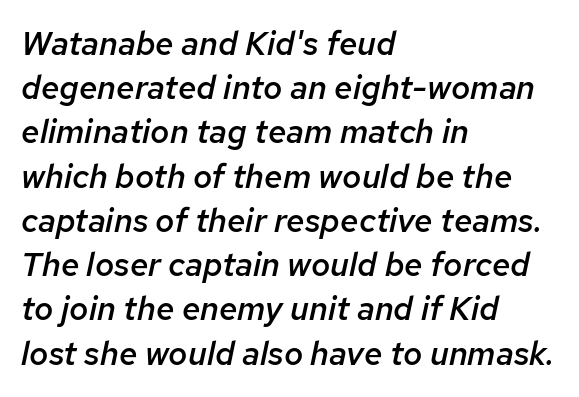
Q: Is the text bold? A: Semi-bold.
Q: Is the text italic (slanted)? A: Yes, it leans right by about 12 degrees.
Q: Is the text underlined? A: No.
Q: How is the paragraph aligned? A: Left-aligned.
Q: Is the spacing between letters normal or unusually wide? A: Normal.
Q: Is the spacing between lines tight, normal or loose? A: Normal.
Q: Width (condensed, normal, or wide)? A: Normal.
Q: Stroke contrast? A: Low.
Q: x-height? A: Medium.
Q: Monospaced? A: No.
